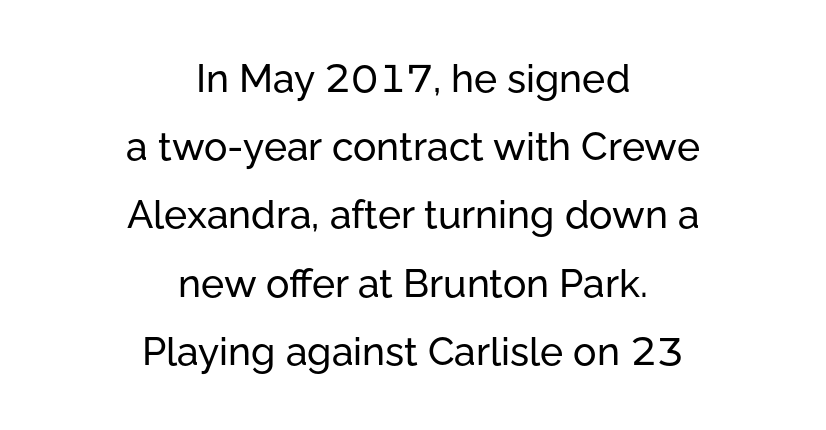
This is the regular roman posture of the typeface. The typesetter chose a symmetrical, centered arrangement here. There is no visible air inserted between adjacent glyphs. A bare baseline throughout the passage.
